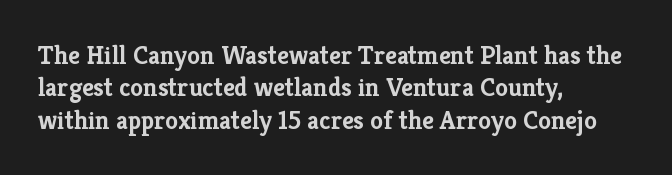
Q: Is the text bold? A: Yes.
Q: Is the text italic (slanted)? A: No, it is upright.
Q: Is the text underlined? A: No.
Q: How is the paragraph aligned? A: Left-aligned.
Q: Is the spacing between letters normal or unusually wide? A: Normal.
Q: Is the spacing between lines tight, normal or loose? A: Normal.
